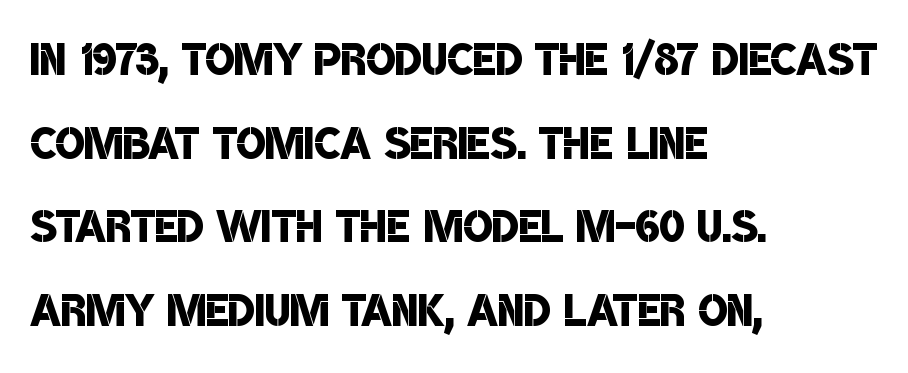
{"serif": "no", "bold": "semi", "weight": "semibold", "width": "condensed", "stroke_contrast": "low", "x_height": "large", "monospaced": "no", "underline": "no", "align": "left", "line_spacing": "normal", "line_spacing_ratio": 1.37, "letter_spacing": "normal", "letter_spacing_em": 0.0, "glyph_px": 61}
